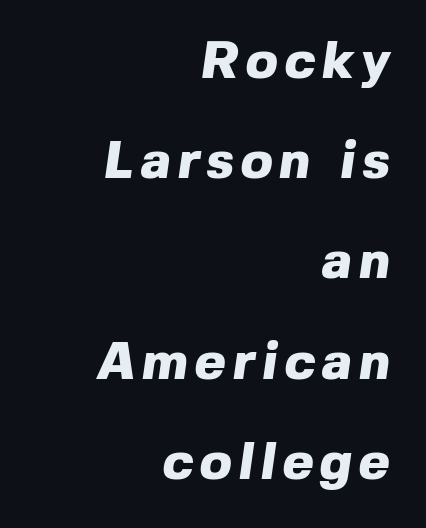
The image shows 53 px heavy sans-serif type; set right-aligned, line spacing 1.89x, not underlined; a medium x-height.
